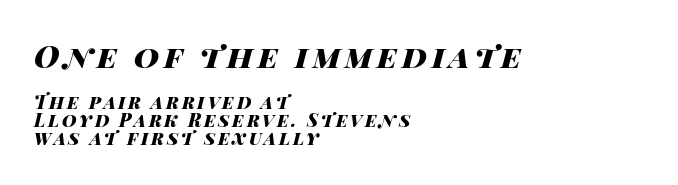
Q: Is the text bold? A: Yes.
Q: Is the text italic (slanted)? A: Yes, it leans right by about 14 degrees.
Q: Is the text underlined? A: No.
Q: How is the paragraph aligned? A: Left-aligned.
Q: Is the spacing between lines tight, normal or loose? A: Tight.
Q: Which block of text is set in a larger size, the first (top) or the second (bottom)? A: The first (top) one.
Q: Width (condensed, normal, or wide)? A: Wide.
Q: Stroke contrast? A: High.
Q: x-height? A: Large.
Q: Monospaced? A: No.
